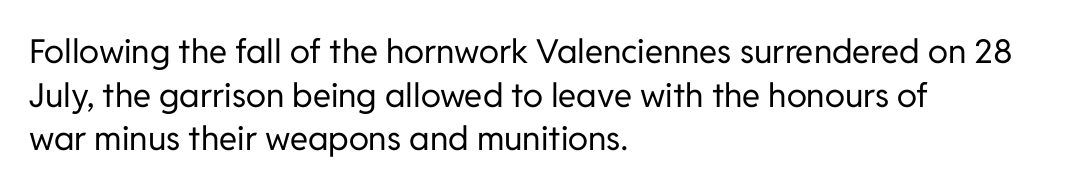
You could not count columns in this text — the font is proportionally spaced. These lines are set flush left with a ragged right edge. Ascenders rise straight up at ninety degrees. The passage shown stacks its lines at a standard gap. Bare-footed words on every line. Words appear dense and cohesive because spacing is normal.
